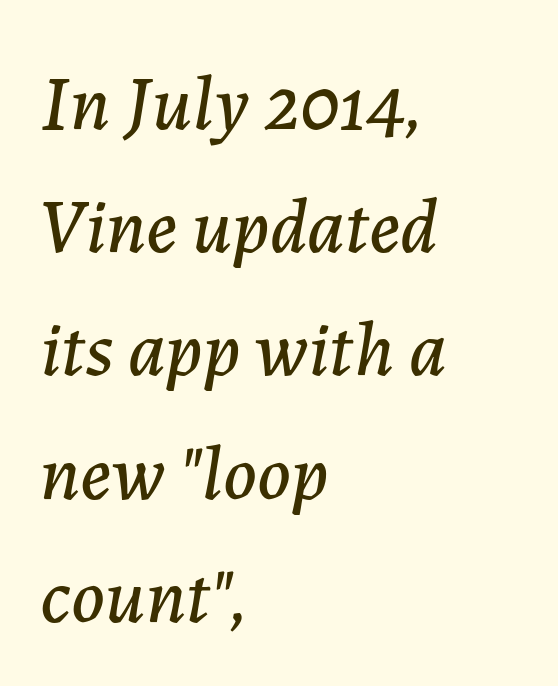
The image shows 77 px text type, italic (leaning right); set left-aligned, normal line spacing (1.6x), normal letter spacing, not underlined; low stroke contrast and a medium x-height.
